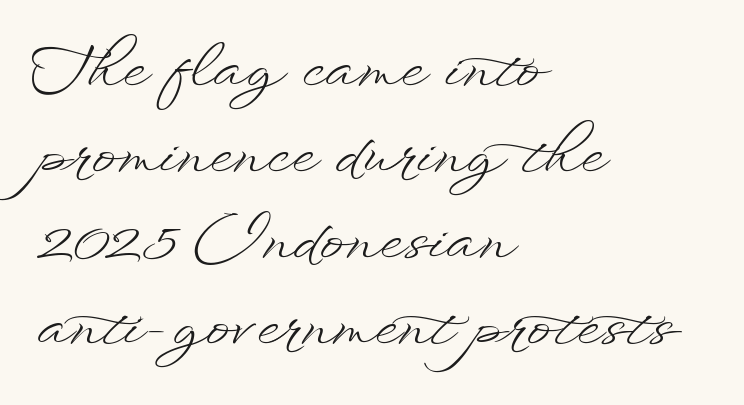
{"bold": "no", "weight": "light", "width": "wide", "stroke_contrast": "low", "x_height": "small", "monospaced": "no", "underline": "no", "align": "left", "line_spacing": "normal", "line_spacing_ratio": 1.46, "letter_spacing": "normal", "letter_spacing_em": 0.0, "glyph_px": 59}
